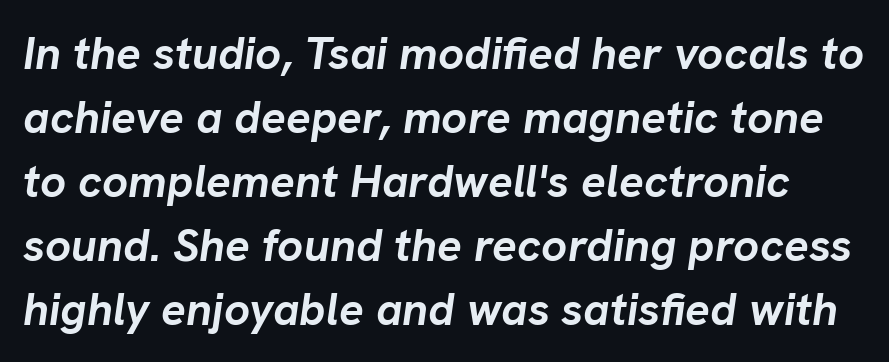
The image shows 46 px semibold type, italic (leaning right); set normal line spacing (1.39x), normal letter spacing, not underlined; low stroke contrast and a medium x-height.
